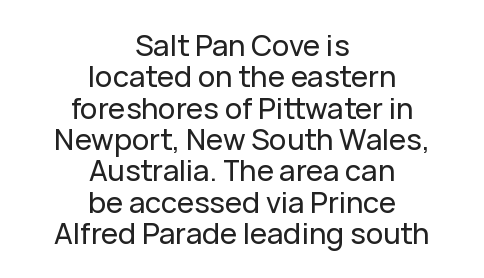
Descenders hang freely into open space. The letters stand straight up with perfectly vertical stems. The typeface chosen for these lines omits serifs. The paragraph shown floats in the horizontal middle. The letters sit at their default tracking, neither squeezed nor spread.
